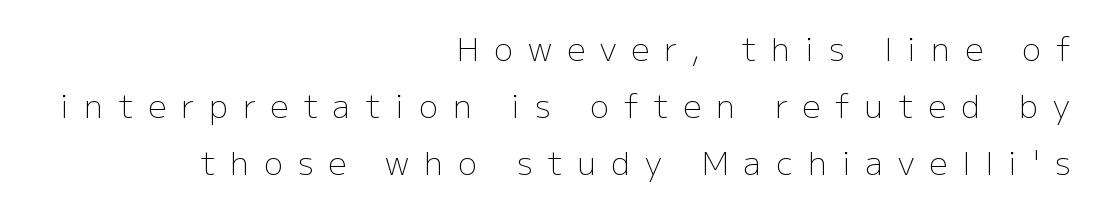
The image shows 32 px light sans-serif type, upright; set right-aligned, line spacing 1.78x, unusually wide letter spacing (+0.47 em), not underlined; low stroke contrast and a medium x-height.
